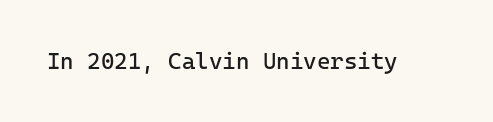
The image shows 23 px text type, upright; set normal letter spacing, not underlined.
